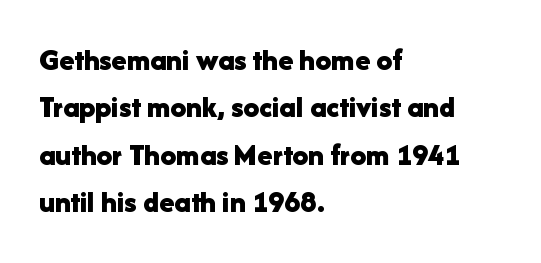
The image shows 31 px bold sans-serif type, upright; set left-aligned, normal line spacing (1.53x), normal letter spacing, not underlined; low stroke contrast and a medium x-height.
